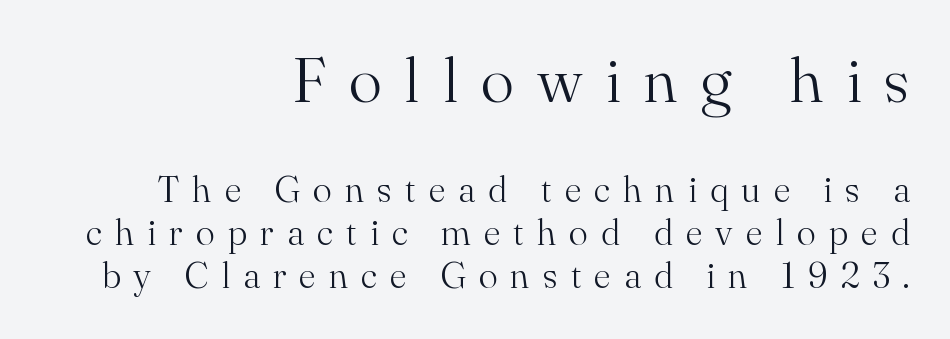
Q: Is the text bold? A: No.
Q: Is the text italic (slanted)? A: No, it is upright.
Q: Is the typeface a serif or a sans-serif typeface? A: Serif.
Q: Is the text underlined? A: No.
Q: How is the paragraph aligned? A: Right-aligned.
Q: Is the spacing between letters normal or unusually wide? A: Unusually wide.
Q: Which block of text is set in a larger size, the first (top) or the second (bottom)? A: The first (top) one.
Q: Width (condensed, normal, or wide)? A: Normal.
Q: Stroke contrast? A: Medium.
Q: x-height? A: Small.
Q: Monospaced? A: No.
